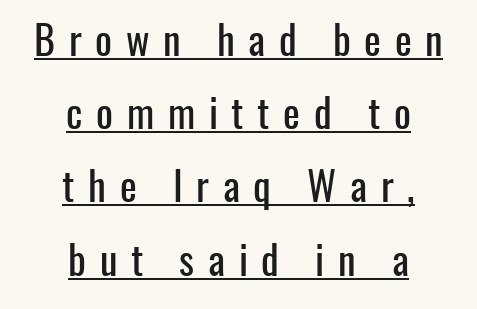
The image shows 40 px condensed sans-serif type, upright; set centered, line spacing 1.83x, unusually wide letter spacing (+0.34 em), underlined; low stroke contrast and a medium x-height.
